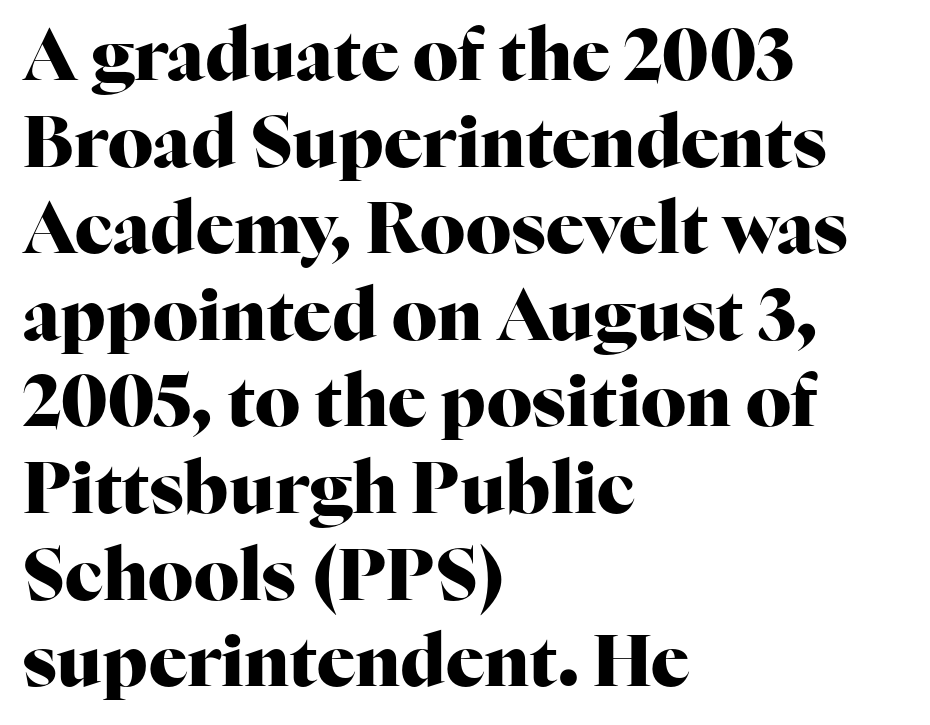
{"serif": "yes", "italic": "no", "bold": "yes", "weight": "heavy", "width": "normal", "stroke_contrast": "high", "x_height": "medium", "monospaced": "no", "underline": "no", "align": "left", "line_spacing_ratio": 1.22, "letter_spacing": "normal", "letter_spacing_em": 0.0, "glyph_px": 71}
